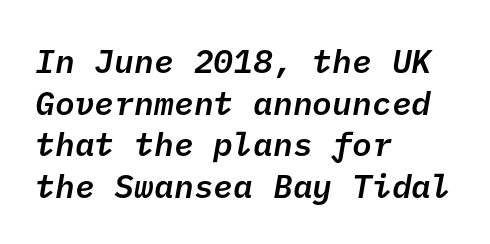
The setting favours the left margin, as ordinary paragraphs usually do. Its strokes are somewhat broadened, the hallmark of semibold type. Short note: letters normally spaced. The rendering shows plain stroke endings on the letterforms — a sans-serif design.
